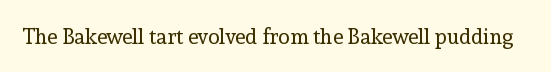
The passage shown is not underscored anywhere. The font's upright variant was chosen for this text. Stems here are at most as thick as an everyday book face. Observe the ordinary spacing: letters are neighbours, not strangers.
